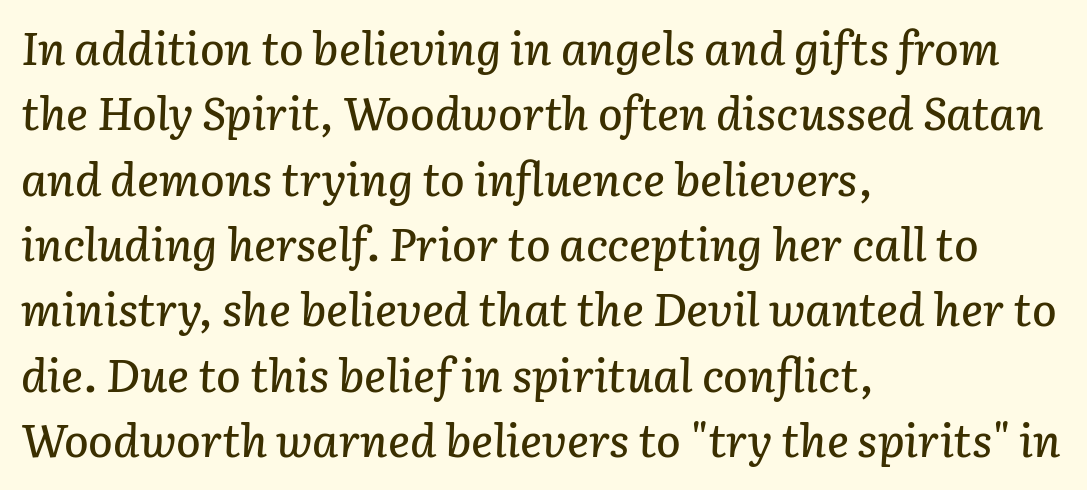
Q: Is the text italic (slanted)? A: Yes, it leans right by about 3 degrees.
Q: Is the text underlined? A: No.
Q: How is the paragraph aligned? A: Left-aligned.
Q: Is the spacing between letters normal or unusually wide? A: Normal.
Q: Is the spacing between lines tight, normal or loose? A: Normal.
Q: Width (condensed, normal, or wide)? A: Normal.
Q: Stroke contrast? A: Low.
Q: x-height? A: Medium.
Q: Monospaced? A: No.
